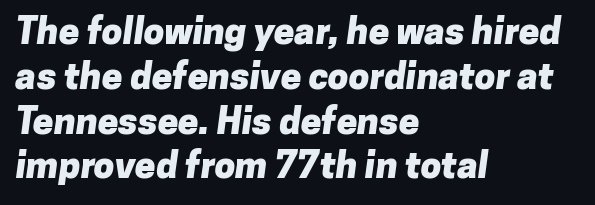
Strong, thick strokes mark this as bold type. This rendering employs a face without finishing strokes, i.e., a sans-serif. Words float on clear page, feet unadorned. No extra tracking has been applied to these lines. Each letter keeps its own natural width here, so spacing adapts to shape. Notice how the passage keeps a crisp vertical edge on the left only.
